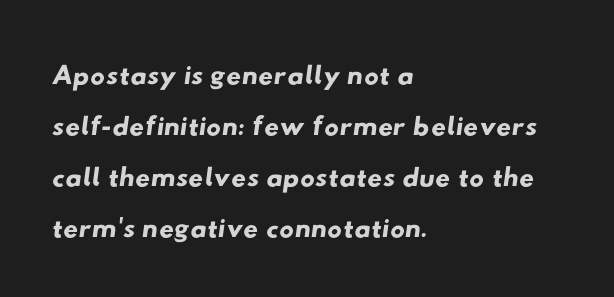
{"serif": "no", "width": "wide", "stroke_contrast": "low", "x_height": "small", "monospaced": "no", "underline": "no", "align": "left", "line_spacing_ratio": 1.24, "letter_spacing": "normal", "letter_spacing_em": 0.0, "glyph_px": 41}
